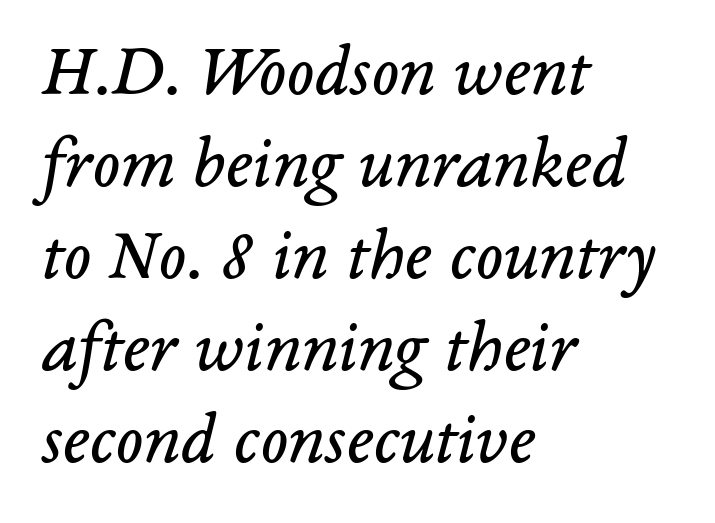
{"serif": "yes", "italic": "yes", "lean": "right", "slant_degrees": 14, "bold": "no", "weight": "regular", "width": "normal", "stroke_contrast": "low", "x_height": "medium", "monospaced": "no", "underline": "no", "align": "left", "line_spacing": "normal", "line_spacing_ratio": 1.26, "letter_spacing": "normal", "letter_spacing_em": 0.0, "glyph_px": 73}
